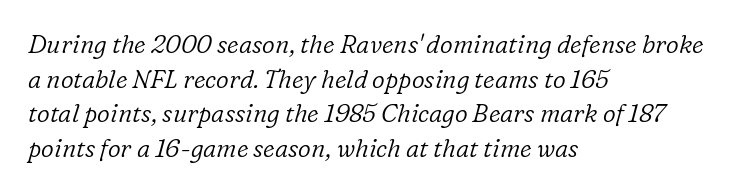
{"italic": "yes", "lean": "right", "slant_degrees": 16, "bold": "no", "underline": "no", "align": "left", "line_spacing": "normal", "line_spacing_ratio": 1.39, "letter_spacing": "normal", "letter_spacing_em": 0.0, "glyph_px": 25}
